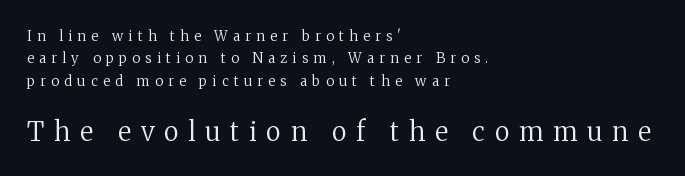
The setting favours the left margin, as ordinary paragraphs usually do. Reading down the column, the eye jumps a familiar distance to each next line. Unbolded letterforms with no extra heft. The gaps between neighbouring characters are conspicuously large. Small over large — that's the arrangement of the two blocks here. Descenders hang freely into open space.
